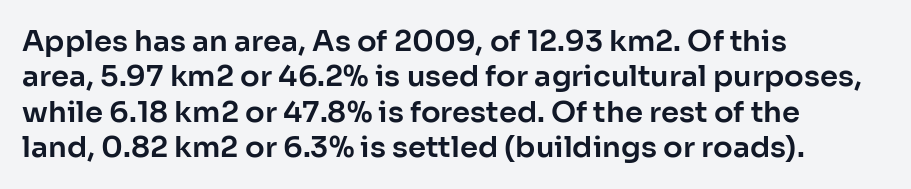
{"serif": "no", "italic": "no", "width": "normal", "stroke_contrast": "low", "x_height": "medium", "monospaced": "no", "underline": "no", "align": "left", "line_spacing_ratio": 1.22, "letter_spacing": "normal", "letter_spacing_em": 0.0, "glyph_px": 29}
